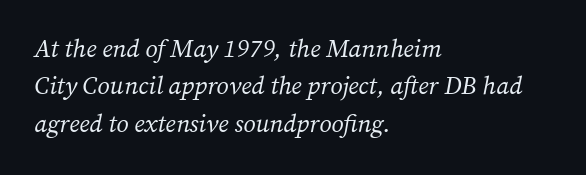
The image shows 25 px text type, italic (leaning right); set left-aligned, normal line spacing (1.5x), normal letter spacing, not underlined.
